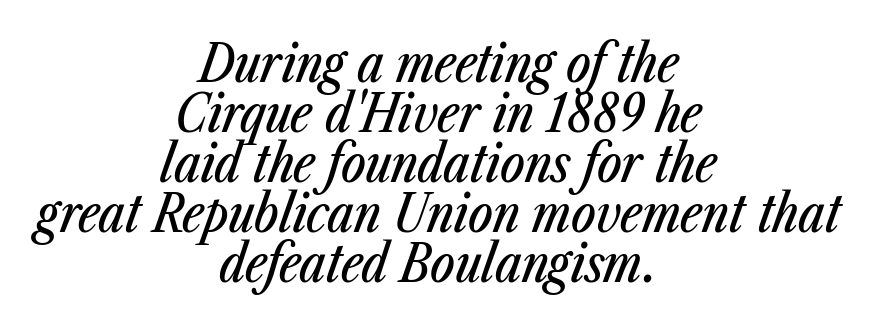
Is the block centered? Yes — each line is placed symmetrically about the middle. Posture: slanted. No extra tracking has been applied to these lines. Bare-footed words on every line. Line spacing here is tight. Looks like regular typesetting: each glyph gets only the width it needs.
